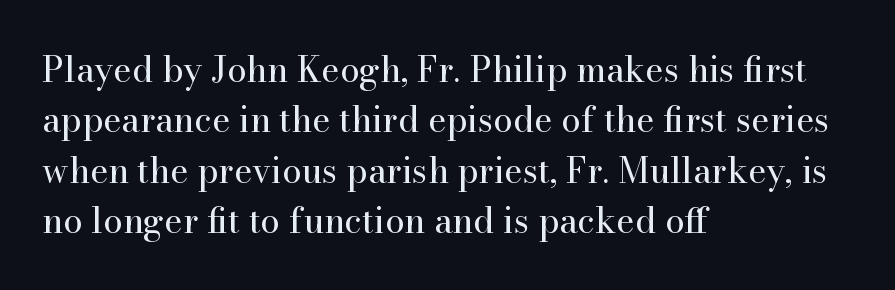
Q: Is the text bold? A: No.
Q: Is the text italic (slanted)? A: No, it is upright.
Q: Is the typeface a serif or a sans-serif typeface? A: Serif.
Q: Is the text underlined? A: No.
Q: How is the paragraph aligned? A: Left-aligned.
Q: Is the spacing between letters normal or unusually wide? A: Normal.
Q: Is the spacing between lines tight, normal or loose? A: Normal.
Q: Width (condensed, normal, or wide)? A: Normal.
Q: Stroke contrast? A: High.
Q: x-height? A: Small.
Q: Monospaced? A: No.
